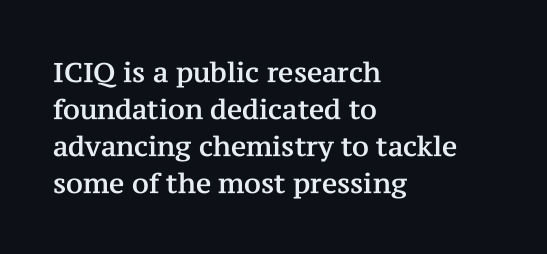
A typesetter would call this zero additional tracking. Notice how descenders clear the ascenders below comfortably — that's standard leading. Ordinary non-slanted type is in use. Letters rest on an invisible, unmarked baseline.
